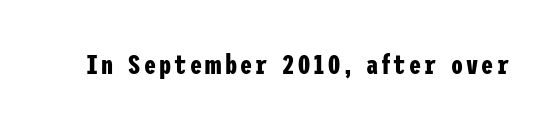
The image shows 27 px bold type, upright; set not underlined.
